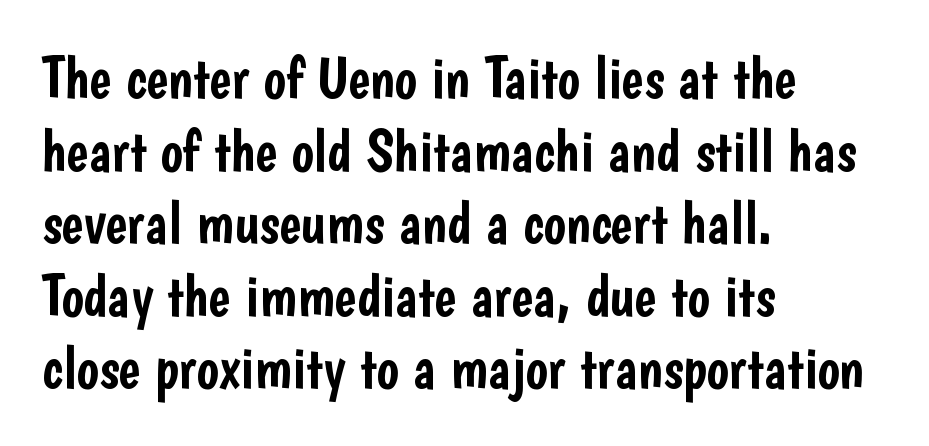
Q: Is the text italic (slanted)? A: No, it is upright.
Q: Is the typeface a serif or a sans-serif typeface? A: Sans-serif.
Q: Is the text underlined? A: No.
Q: How is the paragraph aligned? A: Left-aligned.
Q: Is the spacing between letters normal or unusually wide? A: Normal.
Q: Width (condensed, normal, or wide)? A: Condensed.
Q: Stroke contrast? A: Low.
Q: x-height? A: Medium.
Q: Monospaced? A: No.
